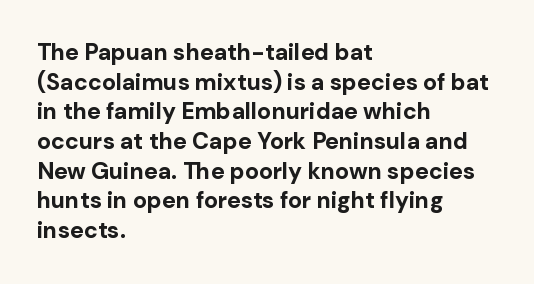
{"italic": "no", "bold": "yes", "underline": "no", "align": "left", "line_spacing": "normal", "line_spacing_ratio": 1.29, "letter_spacing": "normal", "letter_spacing_em": 0.0, "glyph_px": 23}
